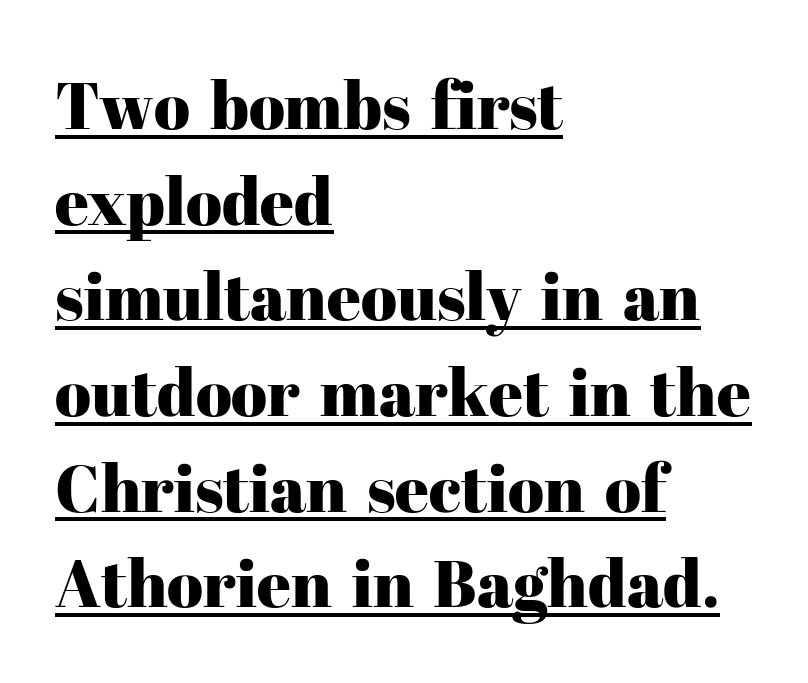
What stands out about the letter spacing? Nothing — it is the standard amount. You could not count columns in this text — the font is proportionally spaced. Quick note: not italic, upright. The space between consecutive lines is moderate. Underlined type. Type style note: has serifs.
